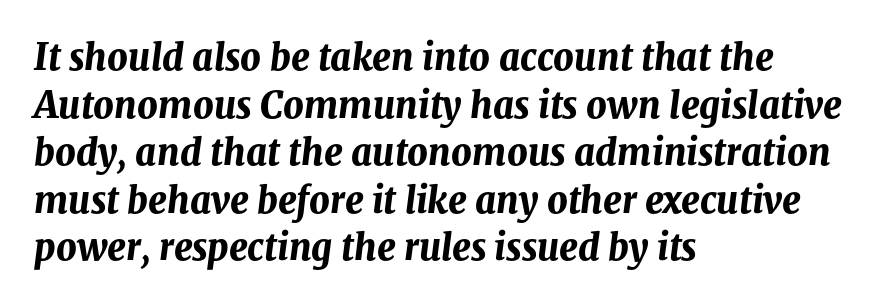
Q: Is the text bold? A: Yes.
Q: Is the text italic (slanted)? A: Yes, it leans right by about 8 degrees.
Q: Is the text underlined? A: No.
Q: How is the paragraph aligned? A: Left-aligned.
Q: Is the spacing between letters normal or unusually wide? A: Normal.
Q: Is the spacing between lines tight, normal or loose? A: Normal.
Q: Width (condensed, normal, or wide)? A: Normal.
Q: Stroke contrast? A: Medium.
Q: x-height? A: Medium.
Q: Monospaced? A: No.
